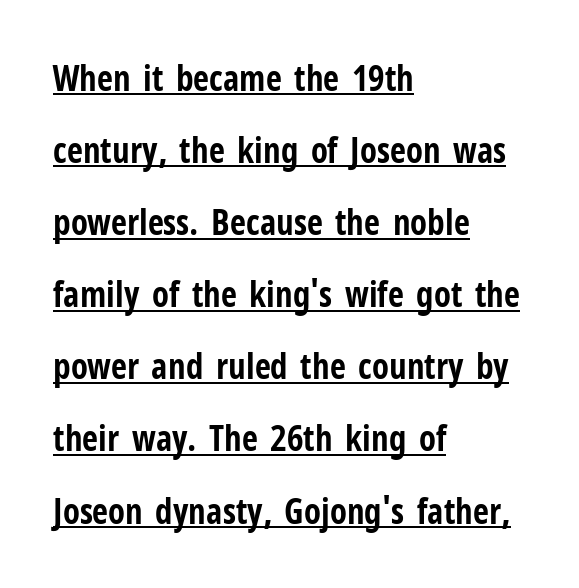
Varying glyph widths throughout — classic text-font behaviour. Is the letter spacing exaggerated? No — it looks like the ordinary default. A great deal of white space separates one row of letters from the next. Decoration check: the copy is underlined. The typesetting leans heavy: a genuine bold. The rendering anchors every line to the left-hand side.
